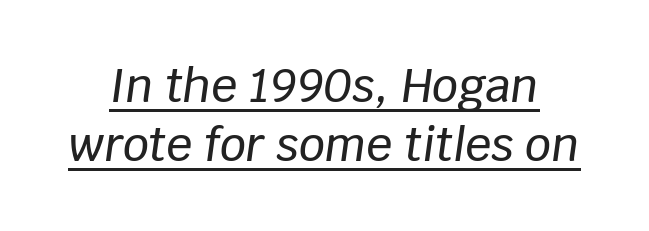
Q: Is the text italic (slanted)? A: Yes, it leans right by about 8 degrees.
Q: Is the text underlined? A: Yes.
Q: Is the spacing between letters normal or unusually wide? A: Normal.
Q: Is the spacing between lines tight, normal or loose? A: Normal.
Q: Width (condensed, normal, or wide)? A: Normal.
Q: Stroke contrast? A: Low.
Q: x-height? A: Large.
Q: Monospaced? A: No.
